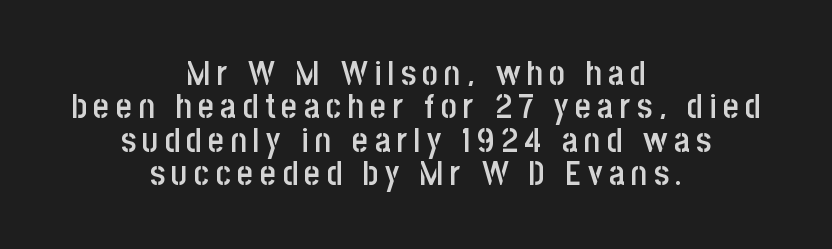
Q: Is the text bold? A: Semi-bold.
Q: Is the text italic (slanted)? A: No, it is upright.
Q: Is the typeface a serif or a sans-serif typeface? A: Sans-serif.
Q: Is the text underlined? A: No.
Q: How is the paragraph aligned? A: Centered.
Q: Is the spacing between lines tight, normal or loose? A: Tight.
Q: Width (condensed, normal, or wide)? A: Condensed.
Q: Stroke contrast? A: Low.
Q: x-height? A: Large.
Q: Monospaced? A: No.
